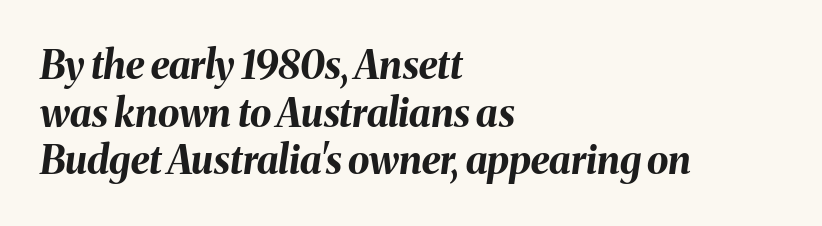
Q: Is the text bold? A: Yes.
Q: Is the text italic (slanted)? A: Yes, it leans right by about 8 degrees.
Q: Is the text underlined? A: No.
Q: How is the paragraph aligned? A: Left-aligned.
Q: Is the spacing between letters normal or unusually wide? A: Normal.
Q: Width (condensed, normal, or wide)? A: Normal.
Q: Stroke contrast? A: Medium.
Q: x-height? A: Medium.
Q: Monospaced? A: No.
